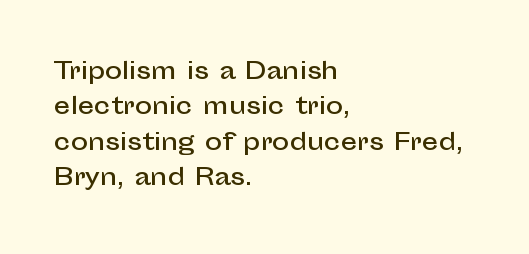
{"italic": "no", "underline": "no", "align": "left", "line_spacing": "normal", "line_spacing_ratio": 1.54, "letter_spacing": "normal", "letter_spacing_em": 0.0, "glyph_px": 23}
